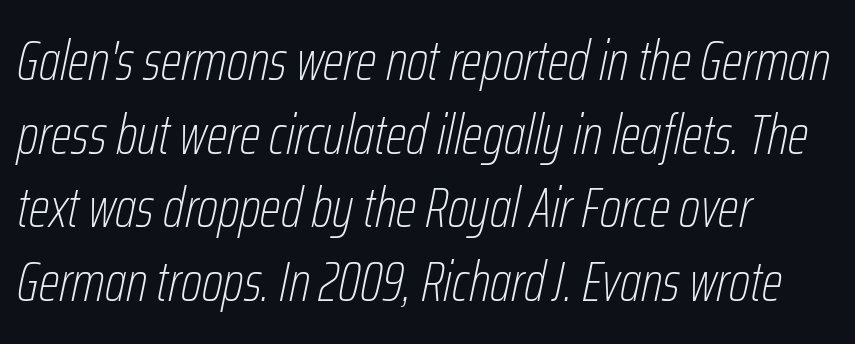
Q: Is the text bold? A: No.
Q: Is the text italic (slanted)? A: Yes, it leans right by about 12 degrees.
Q: Is the text underlined? A: No.
Q: How is the paragraph aligned? A: Left-aligned.
Q: Is the spacing between letters normal or unusually wide? A: Normal.
Q: Is the spacing between lines tight, normal or loose? A: Normal.
Q: Width (condensed, normal, or wide)? A: Condensed.
Q: Stroke contrast? A: Low.
Q: x-height? A: Medium.
Q: Monospaced? A: No.
